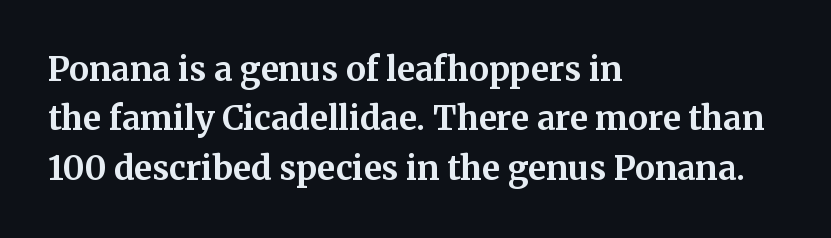
{"serif": "yes", "italic": "no", "bold": "yes", "weight": "bold", "width": "normal", "stroke_contrast": "medium", "x_height": "medium", "monospaced": "no", "underline": "no", "align": "left", "line_spacing": "normal", "line_spacing_ratio": 1.5, "letter_spacing": "normal", "letter_spacing_em": 0.0, "glyph_px": 33}
